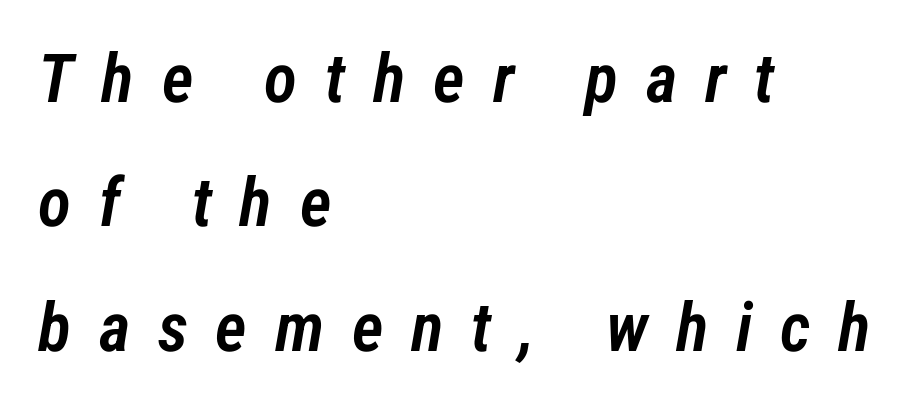
The image shows 68 px semibold, condensed type, italic (leaning right); set left-aligned, line spacing 1.83x, unusually wide letter spacing (+0.41 em), not underlined; low stroke contrast and a medium x-height.
